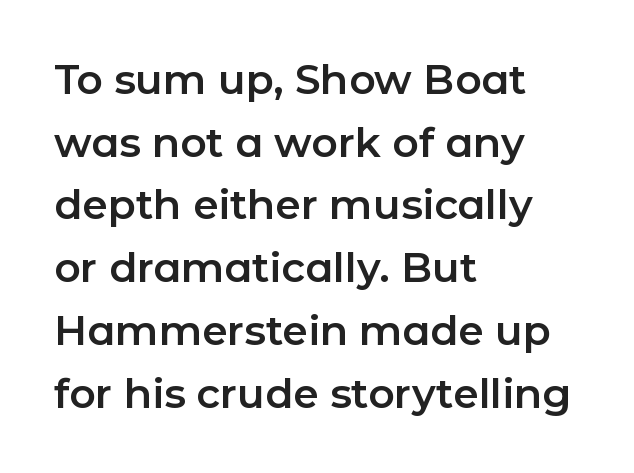
{"serif": "no", "italic": "no", "width": "normal", "stroke_contrast": "low", "x_height": "medium", "monospaced": "no", "underline": "no", "align": "left", "line_spacing": "normal", "line_spacing_ratio": 1.53, "letter_spacing": "normal", "letter_spacing_em": 0.0, "glyph_px": 41}
